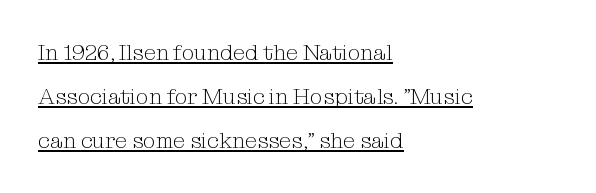
The image shows 22 px text type, upright; set left-aligned, loose line spacing (1.99x), normal letter spacing, underlined.
